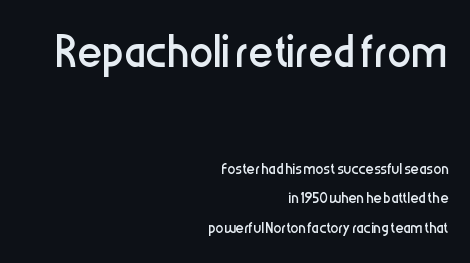
In this sample the first text group is rendered at the bigger scale. These lines are set flush right with a ragged left edge. Ordinary non-slanted type is in use. Underlining? Definitely not there.
